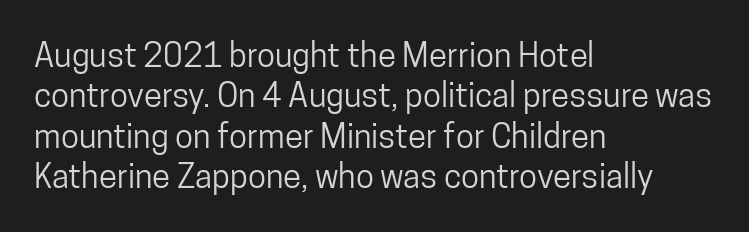
Compared with typical body copy, the letter spacing here is the same. A typesetter would label this face a sans. A roman cut, with each character standing at attention. Each letter keeps its own natural width here, so spacing adapts to shape. Clear beneath every line of the passage.
